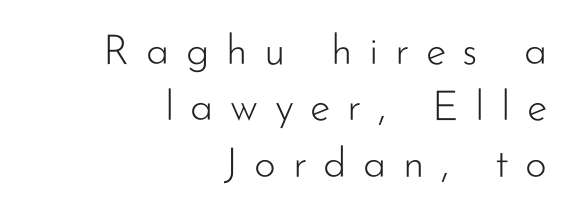
Q: Is the text bold? A: No.
Q: Is the text italic (slanted)? A: No, it is upright.
Q: Is the typeface a serif or a sans-serif typeface? A: Sans-serif.
Q: Is the text underlined? A: No.
Q: How is the paragraph aligned? A: Right-aligned.
Q: Is the spacing between letters normal or unusually wide? A: Unusually wide.
Q: Is the spacing between lines tight, normal or loose? A: Normal.
Q: Width (condensed, normal, or wide)? A: Normal.
Q: Stroke contrast? A: Low.
Q: x-height? A: Small.
Q: Monospaced? A: No.
